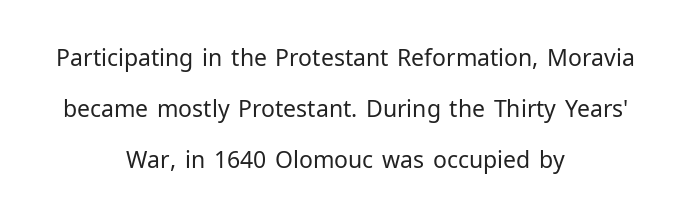
Q: Is the text bold? A: No.
Q: Is the text italic (slanted)? A: No, it is upright.
Q: Is the text underlined? A: No.
Q: How is the paragraph aligned? A: Centered.
Q: Is the spacing between letters normal or unusually wide? A: Normal.
Q: Is the spacing between lines tight, normal or loose? A: Loose.
